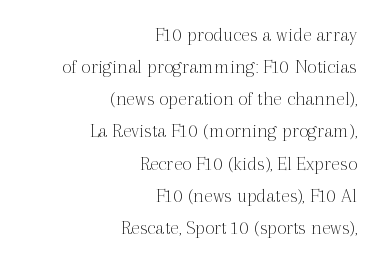
{"italic": "no", "bold": "no", "underline": "no", "align": "right", "line_spacing": "normal", "line_spacing_ratio": 1.53, "letter_spacing": "normal", "letter_spacing_em": 0.0, "glyph_px": 21}
